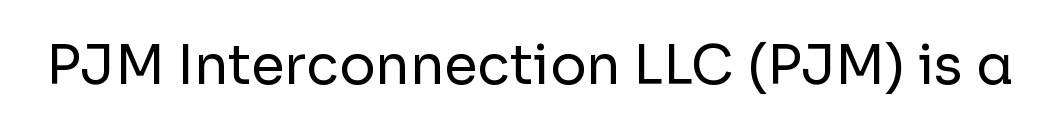
Q: Is the text bold? A: No.
Q: Is the text italic (slanted)? A: No, it is upright.
Q: Is the typeface a serif or a sans-serif typeface? A: Sans-serif.
Q: Is the text underlined? A: No.
Q: Is the spacing between letters normal or unusually wide? A: Normal.
Q: Width (condensed, normal, or wide)? A: Normal.
Q: Stroke contrast? A: Low.
Q: x-height? A: Medium.
Q: Monospaced? A: No.
